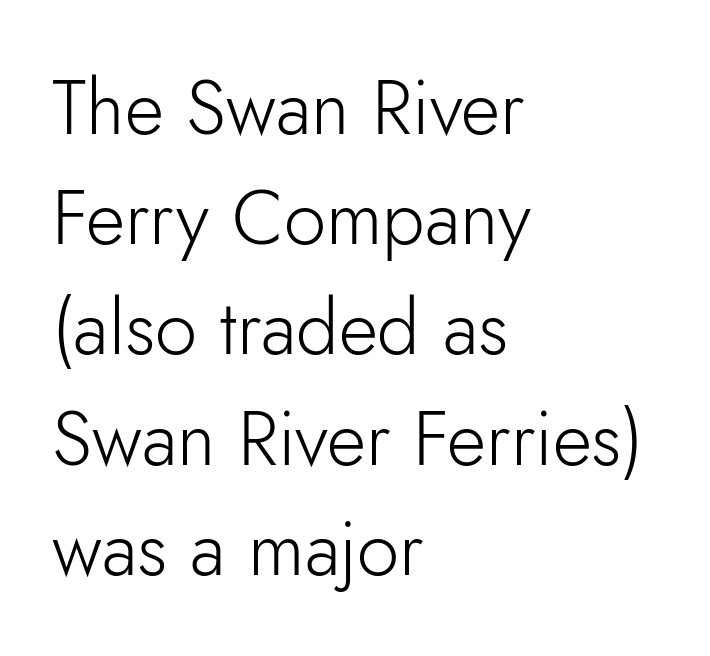
The cut favours lightness, reaching ordinary text weight at its darkest. The lines are quadded left. Proportional: the letters do not fall into vertical columns. Every stem runs plumb, perpendicular to the baseline.
